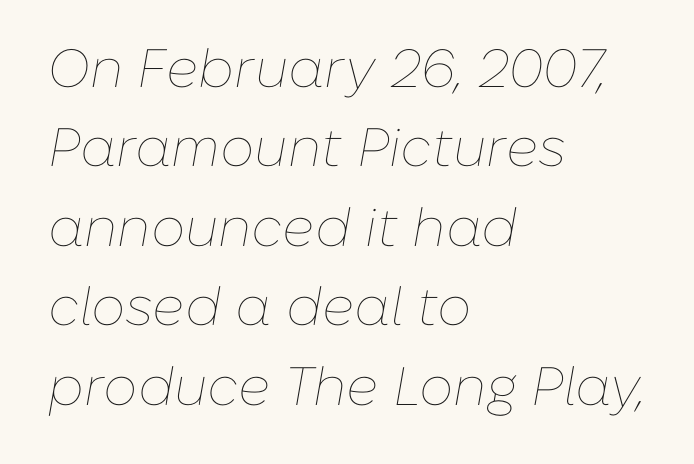
Q: Is the text bold? A: No.
Q: Is the text italic (slanted)? A: Yes, it leans right by about 10 degrees.
Q: Is the text underlined? A: No.
Q: How is the paragraph aligned? A: Left-aligned.
Q: Is the spacing between letters normal or unusually wide? A: Normal.
Q: Is the spacing between lines tight, normal or loose? A: Normal.
Q: Width (condensed, normal, or wide)? A: Normal.
Q: Stroke contrast? A: Low.
Q: x-height? A: Medium.
Q: Monospaced? A: No.
